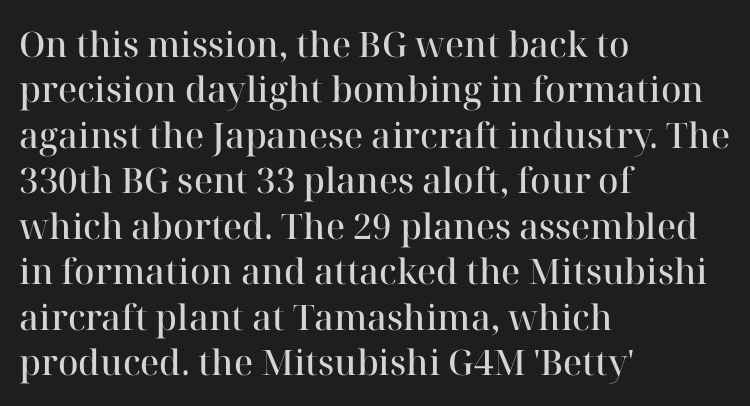
Q: Is the text bold? A: Semi-bold.
Q: Is the text italic (slanted)? A: No, it is upright.
Q: Is the typeface a serif or a sans-serif typeface? A: Serif.
Q: Is the text underlined? A: No.
Q: How is the paragraph aligned? A: Left-aligned.
Q: Is the spacing between letters normal or unusually wide? A: Normal.
Q: Is the spacing between lines tight, normal or loose? A: Normal.
Q: Width (condensed, normal, or wide)? A: Normal.
Q: Stroke contrast? A: High.
Q: x-height? A: Medium.
Q: Monospaced? A: No.
